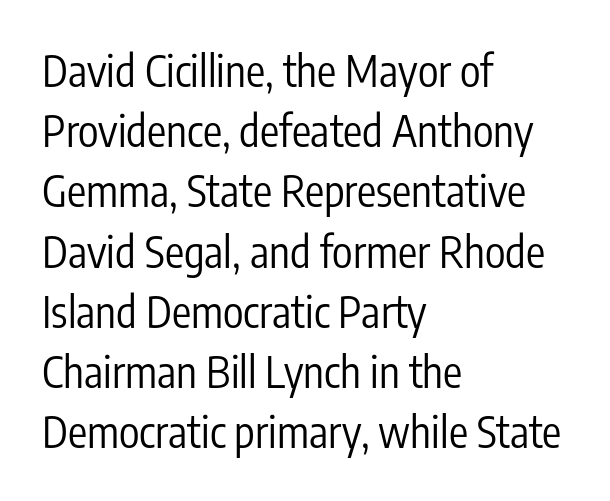
Q: Is the text bold? A: No.
Q: Is the text italic (slanted)? A: No, it is upright.
Q: Is the typeface a serif or a sans-serif typeface? A: Sans-serif.
Q: Is the text underlined? A: No.
Q: How is the paragraph aligned? A: Left-aligned.
Q: Is the spacing between letters normal or unusually wide? A: Normal.
Q: Is the spacing between lines tight, normal or loose? A: Normal.
Q: Width (condensed, normal, or wide)? A: Condensed.
Q: Stroke contrast? A: Low.
Q: x-height? A: Medium.
Q: Monospaced? A: No.
